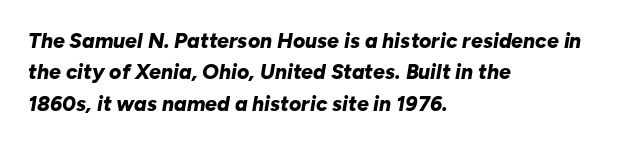
Vertical spacing — default. Check the space under the baseline: it is left empty. Weight: bold. Honestly, the letter spacing is just normal — you wouldn't notice it. In terms of posture, this sample is oblique.
